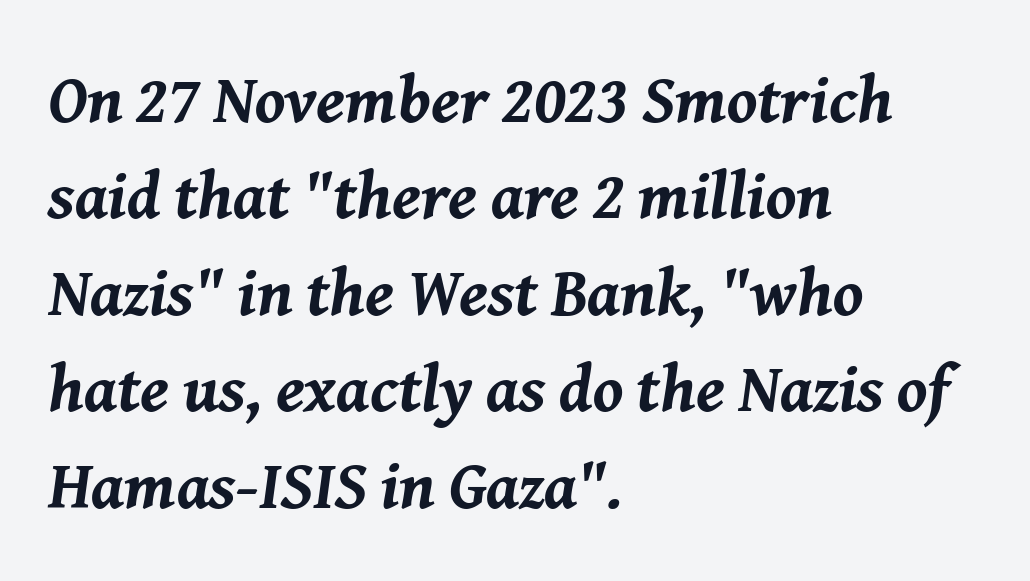
The image shows 67 px bold type, italic (leaning right); set left-aligned, normal line spacing (1.44x), normal letter spacing, not underlined; medium stroke contrast and a medium x-height.
